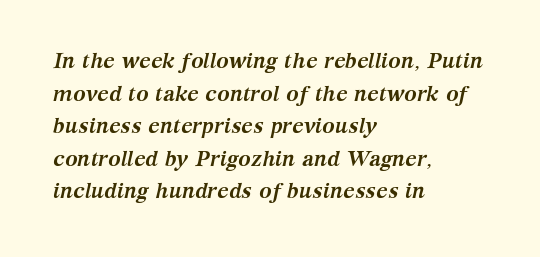
The image shows 21 px bold type, italic (leaning right); set left-aligned, normal line spacing (1.55x), normal letter spacing, not underlined.
